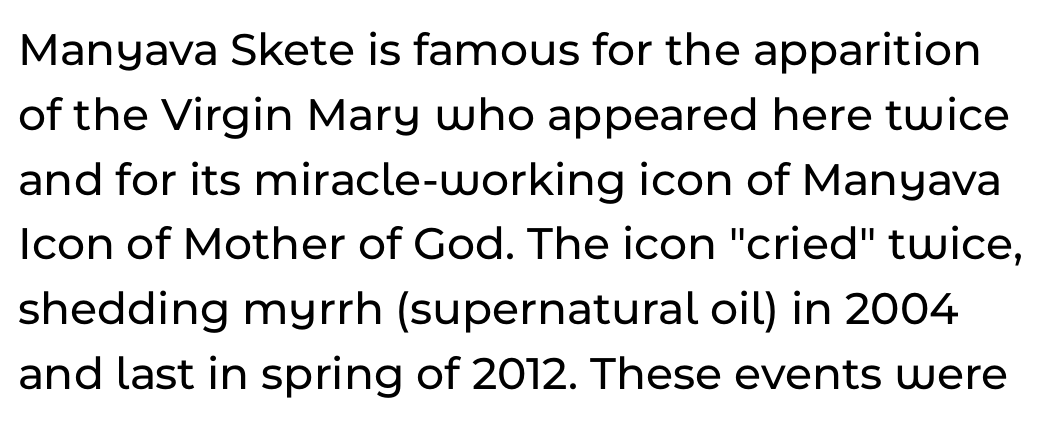
{"serif": "no", "italic": "no", "width": "normal", "stroke_contrast": "low", "x_height": "medium", "monospaced": "no", "underline": "no", "line_spacing": "normal", "line_spacing_ratio": 1.35, "letter_spacing": "normal", "letter_spacing_em": 0.0, "glyph_px": 48}
